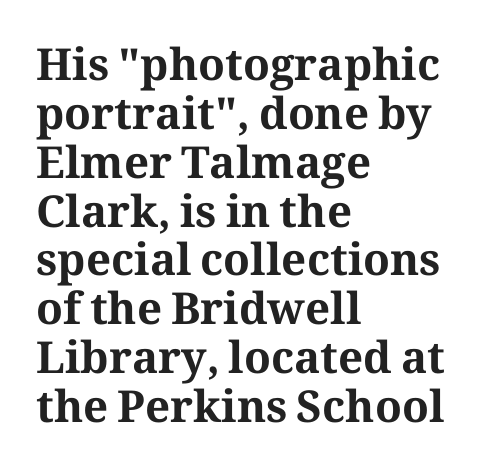
The gap between lines stays unmarked. This rendering employs a face with finishing strokes, i.e., a serif. The passage is arranged the way most books set body copy — flush left. The sample has been set heavy, in full bold.
